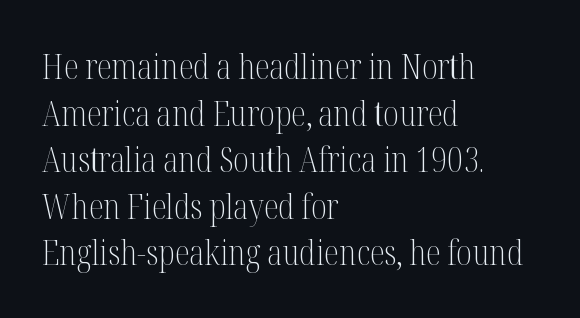
The image shows 34 px light, condensed serif type, upright; set left-aligned, normal line spacing (1.37x), normal letter spacing, not underlined; medium stroke contrast and a medium x-height.
